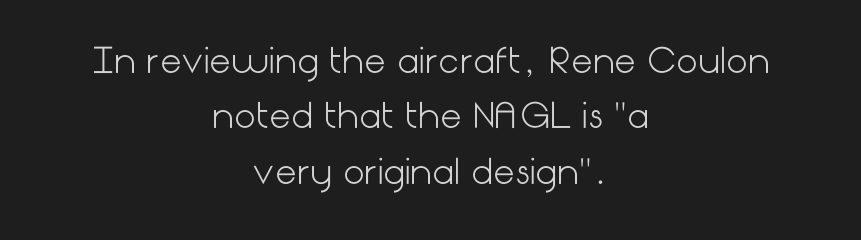
The gaps between neighbouring characters are ordinary and unremarkable. Stems here are at most as thick as an everyday book face. The rows are spaced the way most documents space them. No feet cap the strokes, marking this as sans-serif type. Italic? Not at all — the glyphs are vertical.
